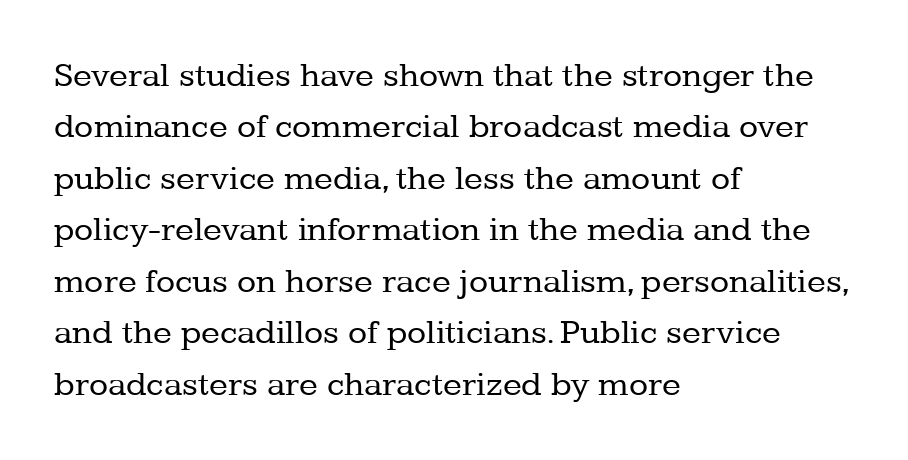
Unlike a clean sans, this face finishes its strokes with serifs. The rendering keeps characters at their native spacing. Posture: vertical. The font sits on the lighter half of the weight spectrum, regular included. If you drew a ruler down the left edge, every line would touch it.
